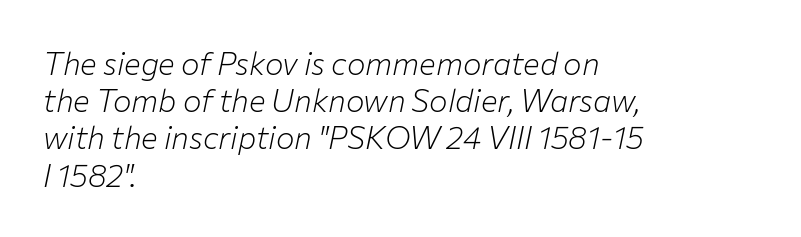
The image shows 31 px light type, italic (leaning right); set left-aligned, line spacing 1.2x, normal letter spacing, not underlined; low stroke contrast and a medium x-height.
